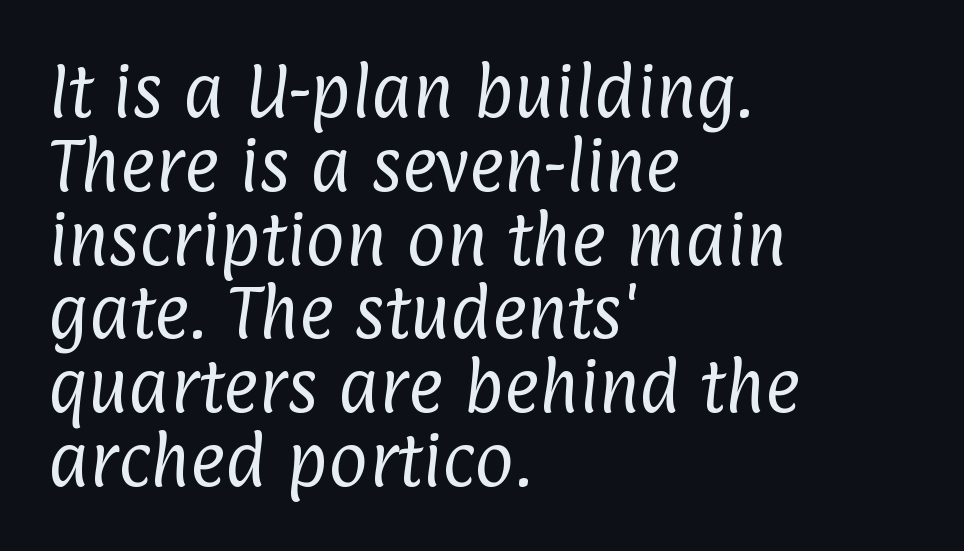
Q: Is the text bold? A: No.
Q: Is the typeface a serif or a sans-serif typeface? A: Sans-serif.
Q: Is the text underlined? A: No.
Q: How is the paragraph aligned? A: Left-aligned.
Q: Is the spacing between letters normal or unusually wide? A: Normal.
Q: Width (condensed, normal, or wide)? A: Condensed.
Q: Stroke contrast? A: Low.
Q: x-height? A: Medium.
Q: Monospaced? A: No.
